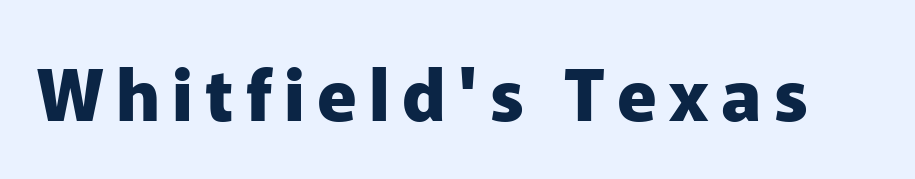
The image shows 72 px heavy sans-serif type, upright; set not underlined; low stroke contrast and a medium x-height.
